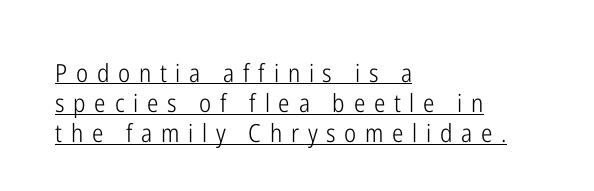
This sample uses expanded letter spacing, leaving extra air between glyphs. Students, observe the line beneath the letters — that is underlining. In terms of posture, this sample is upright. Which margin do the lines hug? The left one — the right edge is uneven.
